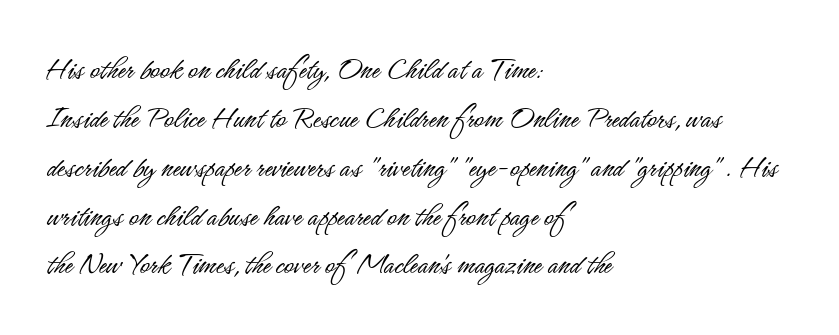
Q: Is the text bold? A: No.
Q: Is the text italic (slanted)? A: Yes.
Q: Is the typeface a serif or a sans-serif typeface? A: Sans-serif.
Q: Is the text underlined? A: No.
Q: How is the paragraph aligned? A: Left-aligned.
Q: Is the spacing between letters normal or unusually wide? A: Normal.
Q: Is the spacing between lines tight, normal or loose? A: Normal.
Q: Width (condensed, normal, or wide)? A: Condensed.
Q: Stroke contrast? A: Low.
Q: x-height? A: Small.
Q: Monospaced? A: No.
